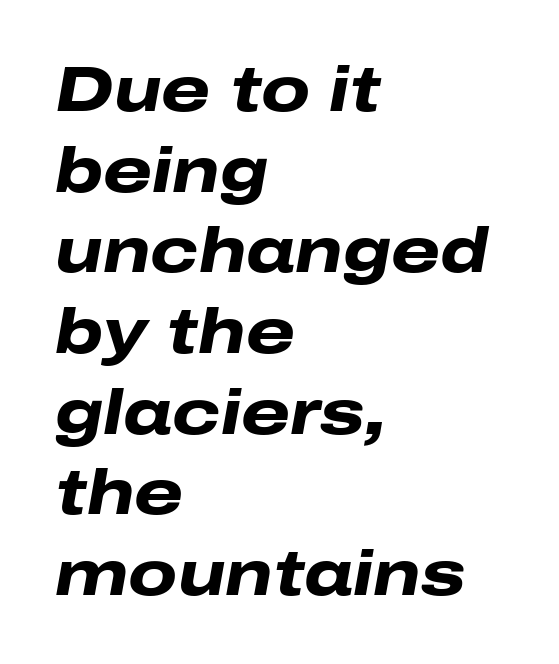
These words are printed bold, with thick strokes throughout. An italicized treatment has been applied to the whole sample. Standard letterfit; no display-style spreading of the glyphs. Whoever set this chose a conventional vertical rhythm.
